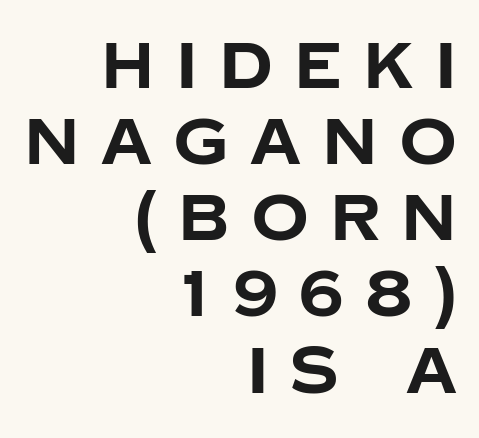
{"serif": "no", "italic": "no", "bold": "yes", "weight": "bold", "width": "normal", "stroke_contrast": "low", "x_height": "large", "monospaced": "no", "underline": "no", "align": "right", "line_spacing_ratio": 1.19, "letter_spacing": "wide", "letter_spacing_em": 0.33, "glyph_px": 64}
